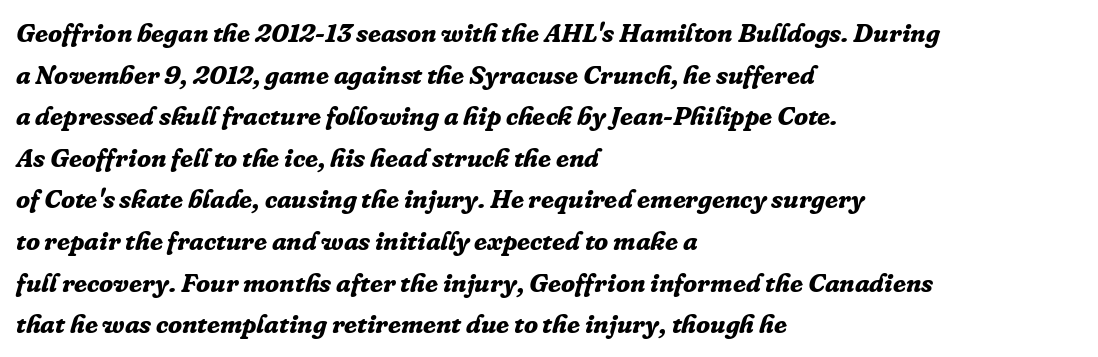
The image shows 26 px bold type, italic (leaning right); set left-aligned, normal line spacing (1.6x), normal letter spacing, not underlined.
